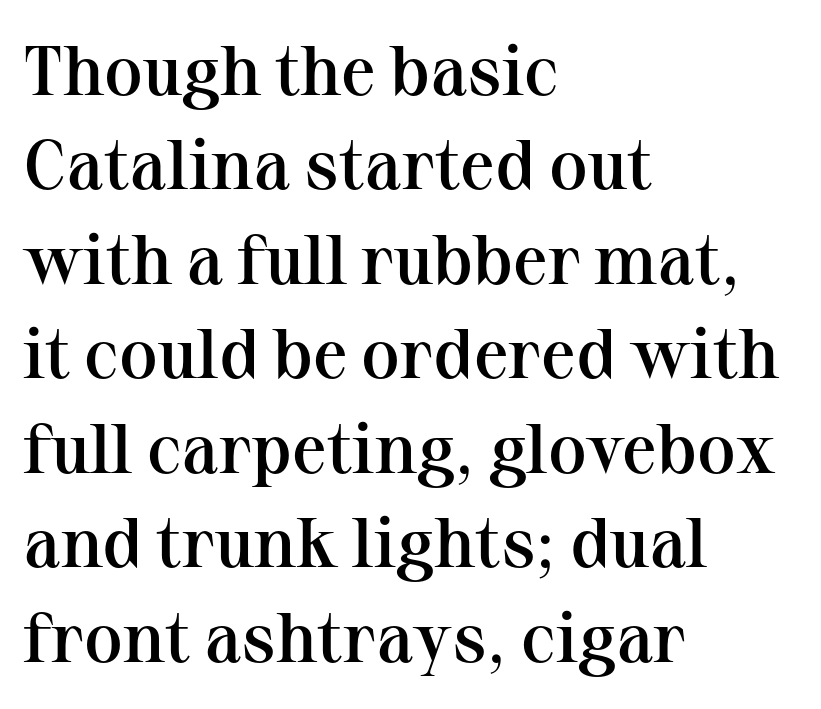
The image shows 70 px semibold serif type, upright; set left-aligned, normal line spacing (1.35x), normal letter spacing, not underlined; medium stroke contrast and a medium x-height.
